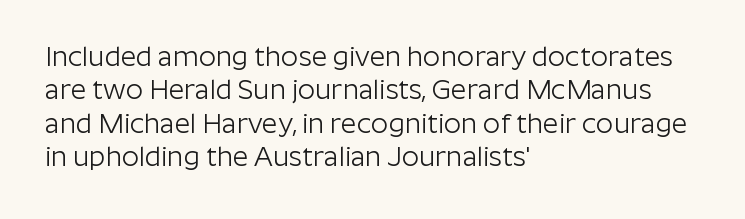
{"italic": "no", "bold": "no", "underline": "no", "align": "left", "line_spacing_ratio": 1.24, "letter_spacing": "normal", "letter_spacing_em": 0.0, "glyph_px": 27}
